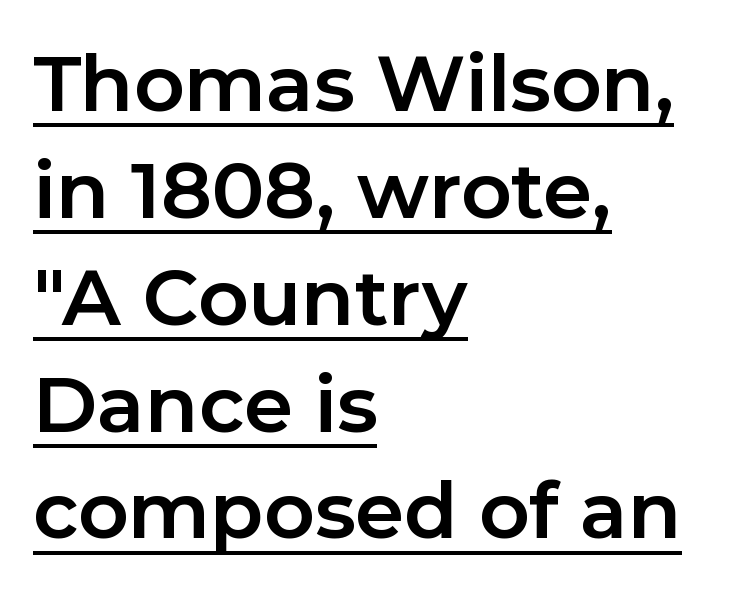
{"serif": "no", "italic": "no", "bold": "yes", "weight": "bold", "width": "normal", "stroke_contrast": "low", "x_height": "medium", "monospaced": "no", "underline": "yes", "align": "left", "line_spacing": "normal", "line_spacing_ratio": 1.37, "letter_spacing": "normal", "letter_spacing_em": 0.0, "glyph_px": 78}
